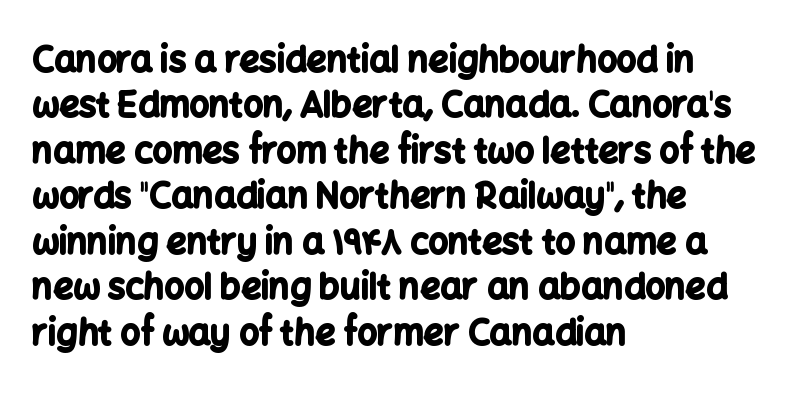
Q: Is the text bold? A: Yes.
Q: Is the text italic (slanted)? A: No, it is upright.
Q: Is the typeface a serif or a sans-serif typeface? A: Sans-serif.
Q: Is the text underlined? A: No.
Q: How is the paragraph aligned? A: Left-aligned.
Q: Is the spacing between letters normal or unusually wide? A: Normal.
Q: Is the spacing between lines tight, normal or loose? A: Normal.
Q: Width (condensed, normal, or wide)? A: Normal.
Q: Stroke contrast? A: Low.
Q: x-height? A: Medium.
Q: Monospaced? A: No.
